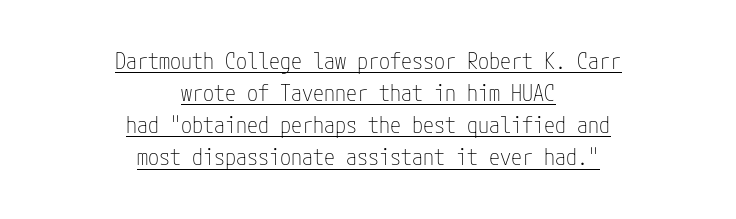
{"italic": "no", "bold": "no", "underline": "yes", "align": "center", "line_spacing": "normal", "line_spacing_ratio": 1.46, "letter_spacing": "normal", "letter_spacing_em": 0.0, "glyph_px": 22}
